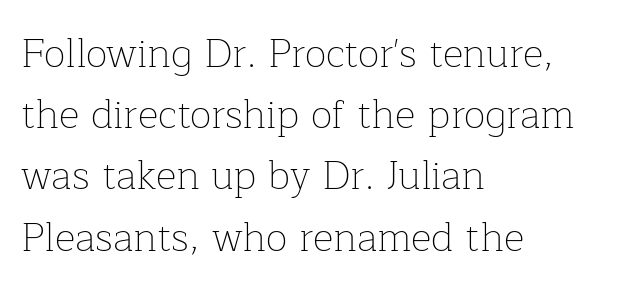
The image shows 40 px thin serif type, upright; set left-aligned, normal line spacing (1.53x), normal letter spacing, not underlined; low stroke contrast and a medium x-height.
